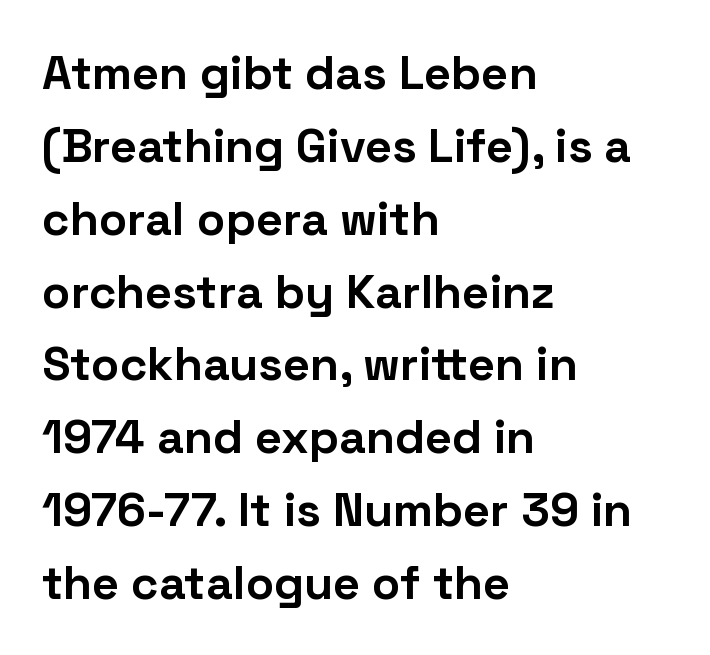
The image shows 47 px bold sans-serif type, upright; set left-aligned, normal line spacing (1.55x), normal letter spacing, not underlined; low stroke contrast and a medium x-height.
